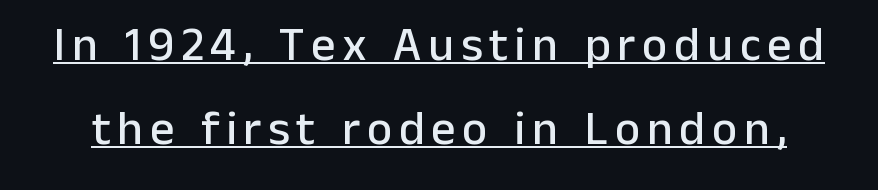
This sample carries an underscore along the baseline area. You could not count columns in this text — the font is proportionally spaced. Do the letters lean? They stand straight. The rendering shows plain stroke endings on the letterforms — a sans-serif design.
